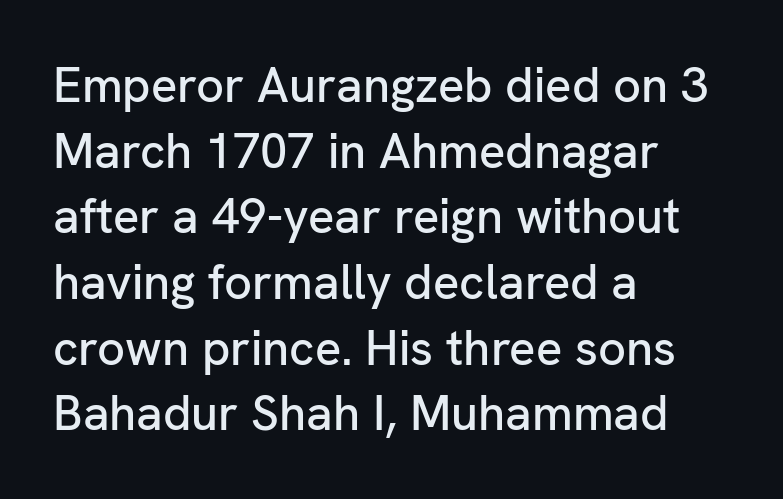
Spacing verdict: proportional, widths tailored to each character. Upright lettering throughout. Line starts are locked; line ends wander. In terms of letterform style, serifs are entirely absent. Reading down the column, the eye jumps a familiar distance to each next line.
